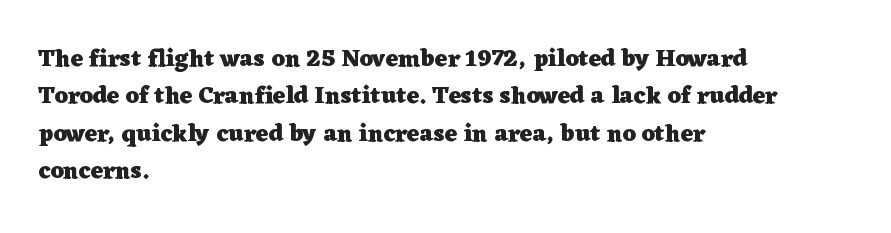
The image shows 24 px bold type, upright; set left-aligned, normal line spacing (1.56x), normal letter spacing, not underlined.
